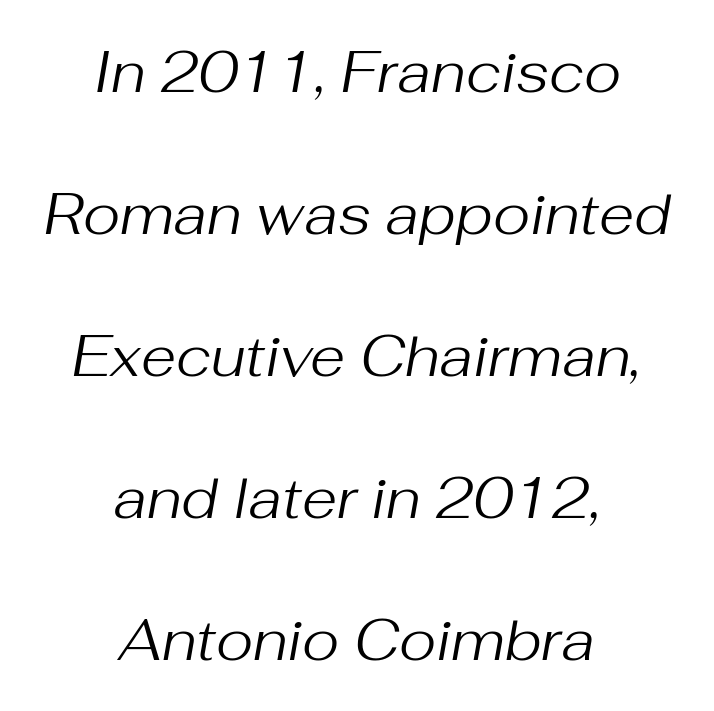
Q: Is the text bold? A: No.
Q: Is the text italic (slanted)? A: Yes, it leans right by about 10 degrees.
Q: Is the text underlined? A: No.
Q: How is the paragraph aligned? A: Centered.
Q: Is the spacing between letters normal or unusually wide? A: Normal.
Q: Is the spacing between lines tight, normal or loose? A: Loose.
Q: Width (condensed, normal, or wide)? A: Normal.
Q: Stroke contrast? A: Medium.
Q: x-height? A: Medium.
Q: Monospaced? A: No.
